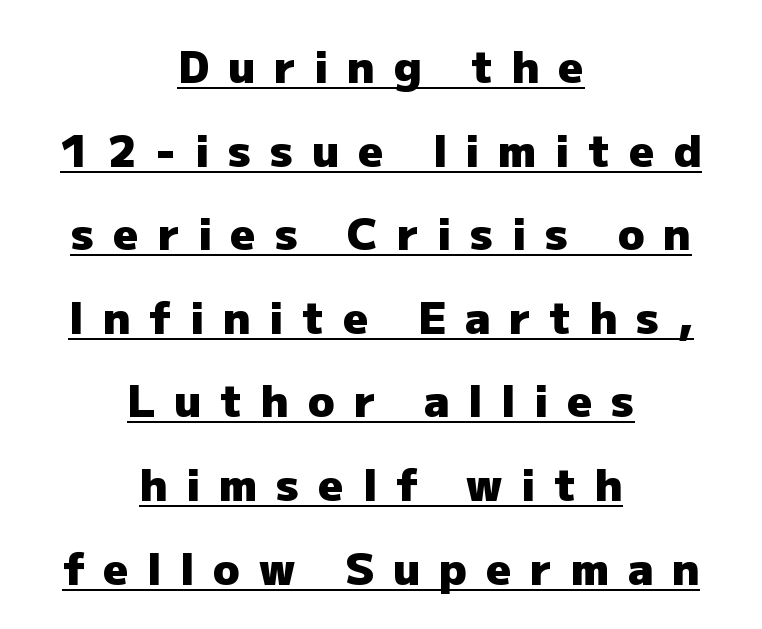
These lines are centered, leaving both edges ragged. These lines were composed using upright roman letters. Glyph-to-glyph distance is far greater than everyday printed text. Vertically, the passage feels expansive, rows floating well apart.
